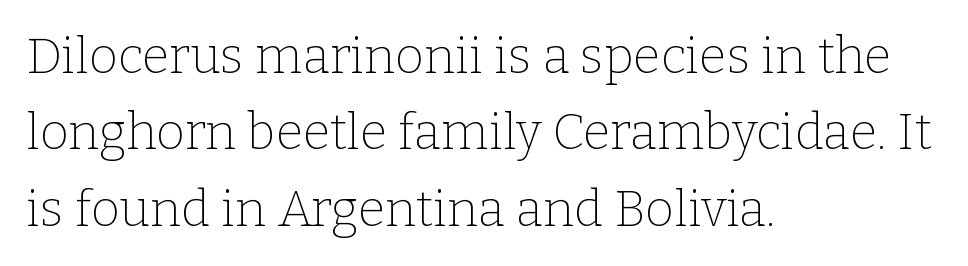
The image shows 50 px thin serif type, upright; set left-aligned, normal line spacing (1.53x), normal letter spacing, not underlined; low stroke contrast and a medium x-height.
